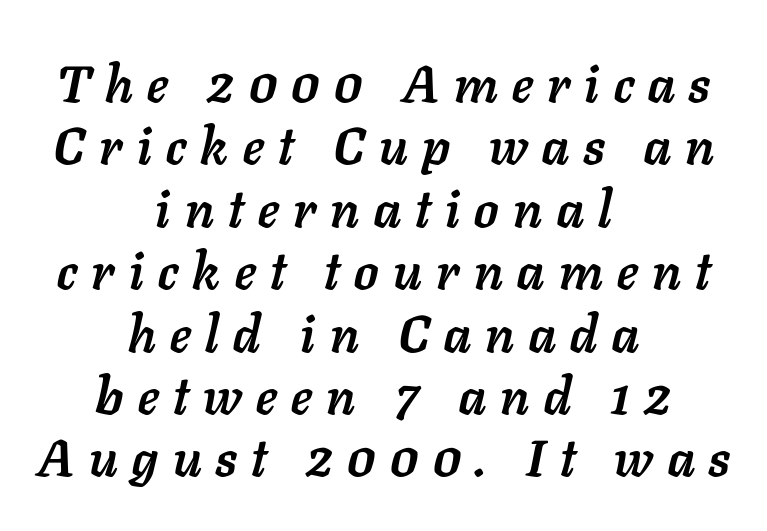
The image shows 52 px semibold type, italic (leaning right); set centered, line spacing 1.2x, unusually wide letter spacing (+0.28 em), not underlined; low stroke contrast and a medium x-height.
